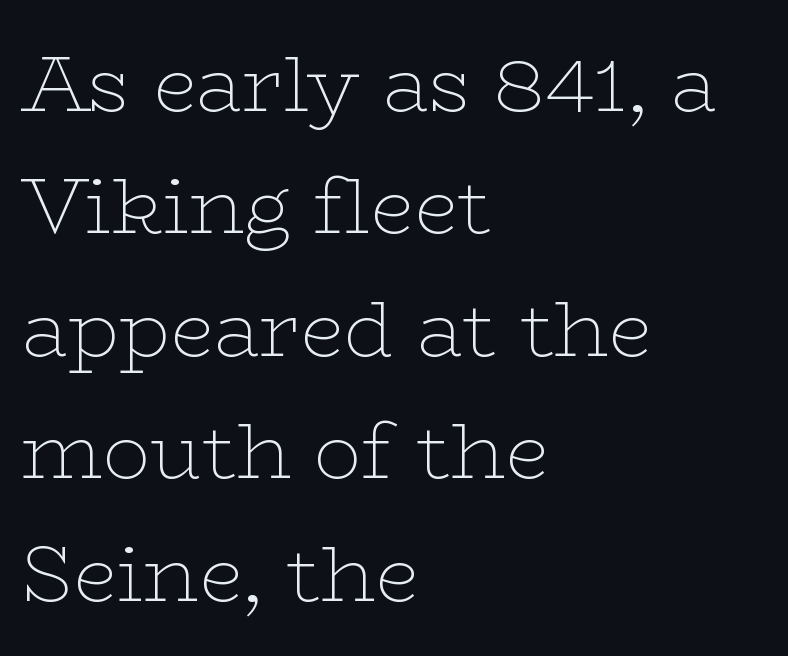
Q: Is the text bold? A: No.
Q: Is the text italic (slanted)? A: No, it is upright.
Q: Is the typeface a serif or a sans-serif typeface? A: Serif.
Q: Is the text underlined? A: No.
Q: How is the paragraph aligned? A: Left-aligned.
Q: Is the spacing between letters normal or unusually wide? A: Normal.
Q: Is the spacing between lines tight, normal or loose? A: Normal.
Q: Width (condensed, normal, or wide)? A: Wide.
Q: Stroke contrast? A: Low.
Q: x-height? A: Medium.
Q: Monospaced? A: No.
